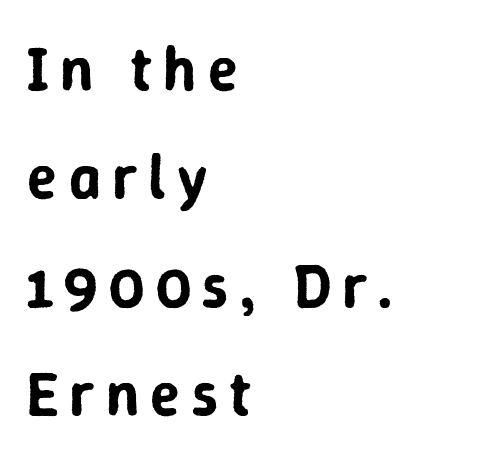
The image shows 62 px sans-serif type, upright; set left-aligned, line spacing 1.75x, not underlined; low stroke contrast and a medium x-height.
